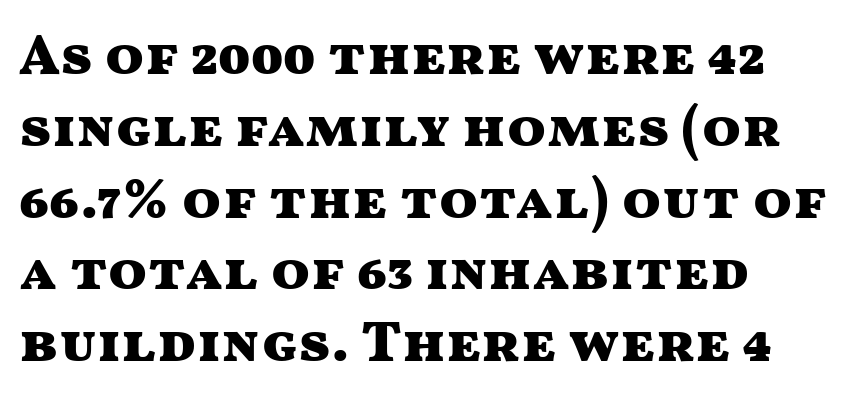
{"serif": "no", "italic": "no", "bold": "yes", "weight": "heavy", "width": "wide", "stroke_contrast": "medium", "x_height": "medium", "monospaced": "no", "underline": "no", "align": "left", "line_spacing": "normal", "line_spacing_ratio": 1.26, "letter_spacing": "normal", "letter_spacing_em": 0.0, "glyph_px": 57}
